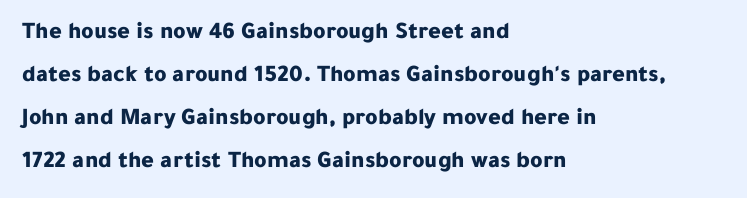
Short note: letters normally spaced. One-word summary of the alignment: left. The specimen reads as upright at a glance. The string is rendered with underlining switched off. In terms of weight, the rendering is a true, heavy bold.
